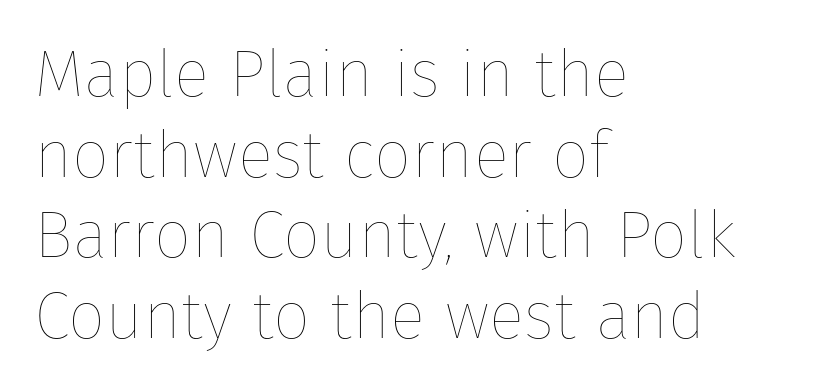
The image shows 66 px thin type, upright; set left-aligned, line spacing 1.22x, normal letter spacing, not underlined; low stroke contrast and a medium x-height.
